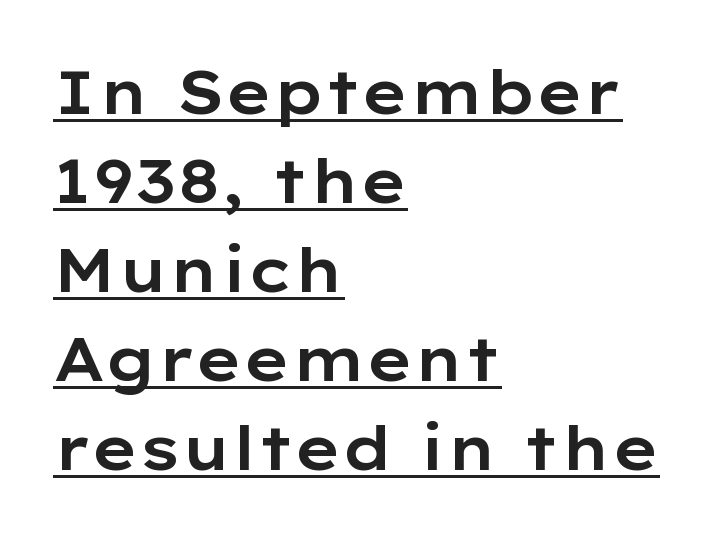
Q: Is the text italic (slanted)? A: No, it is upright.
Q: Is the typeface a serif or a sans-serif typeface? A: Sans-serif.
Q: Is the text underlined? A: Yes.
Q: How is the paragraph aligned? A: Left-aligned.
Q: Is the spacing between letters normal or unusually wide? A: Normal.
Q: Is the spacing between lines tight, normal or loose? A: Normal.
Q: Width (condensed, normal, or wide)? A: Wide.
Q: Stroke contrast? A: Low.
Q: x-height? A: Medium.
Q: Monospaced? A: No.
